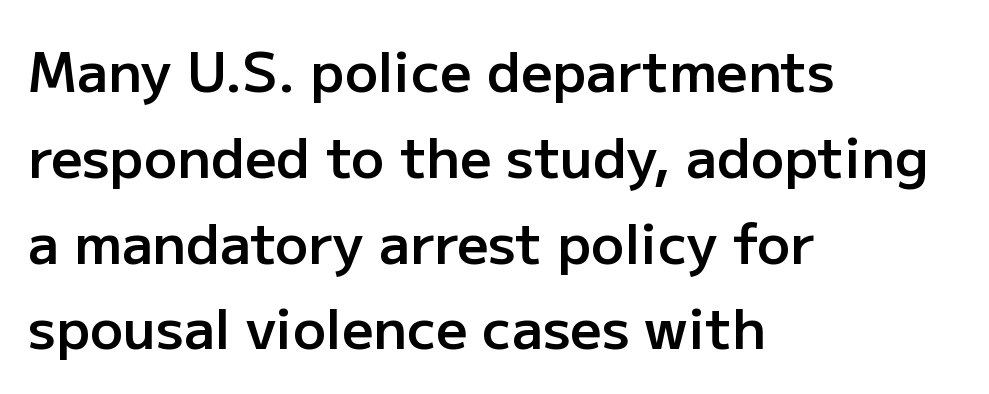
Q: Is the text bold? A: Semi-bold.
Q: Is the text italic (slanted)? A: No, it is upright.
Q: Is the typeface a serif or a sans-serif typeface? A: Sans-serif.
Q: Is the text underlined? A: No.
Q: How is the paragraph aligned? A: Left-aligned.
Q: Is the spacing between letters normal or unusually wide? A: Normal.
Q: Is the spacing between lines tight, normal or loose? A: Normal.
Q: Width (condensed, normal, or wide)? A: Normal.
Q: Stroke contrast? A: Low.
Q: x-height? A: Medium.
Q: Monospaced? A: No.
